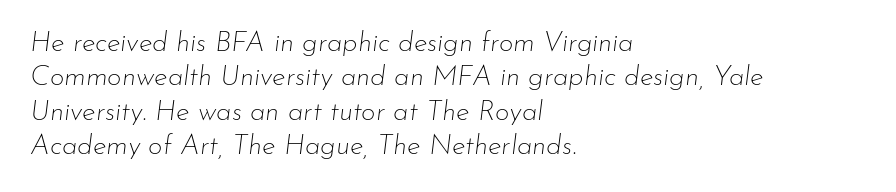
Reading down the block, your eye returns to a fixed left position each line. Character widths vary here, with narrow letters taking less room than wide ones. Compared with typical body copy, the letter spacing here is the same. The passage shown is not bold in any degree.
